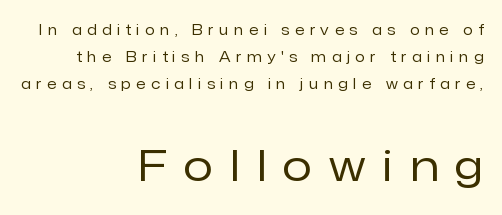
The image shows 43 px regular-weight sans-serif type, upright; set right-aligned, loose line spacing (1.92x), unusually wide letter spacing (+0.41 em), not underlined; the second (bottom) block is 3.07x larger; low stroke contrast and a medium x-height.
